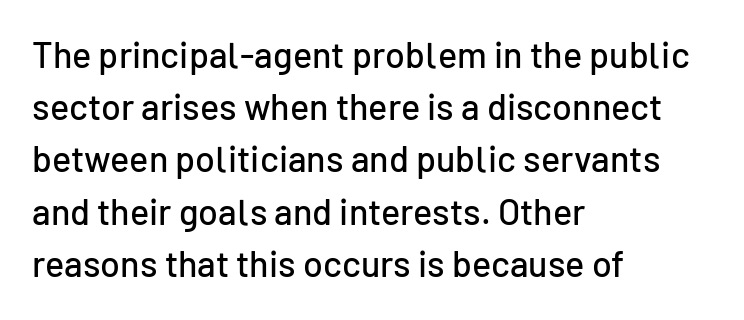
Q: Is the text italic (slanted)? A: No, it is upright.
Q: Is the typeface a serif or a sans-serif typeface? A: Sans-serif.
Q: Is the text underlined? A: No.
Q: How is the paragraph aligned? A: Left-aligned.
Q: Is the spacing between letters normal or unusually wide? A: Normal.
Q: Is the spacing between lines tight, normal or loose? A: Normal.
Q: Width (condensed, normal, or wide)? A: Normal.
Q: Stroke contrast? A: Low.
Q: x-height? A: Medium.
Q: Monospaced? A: No.
